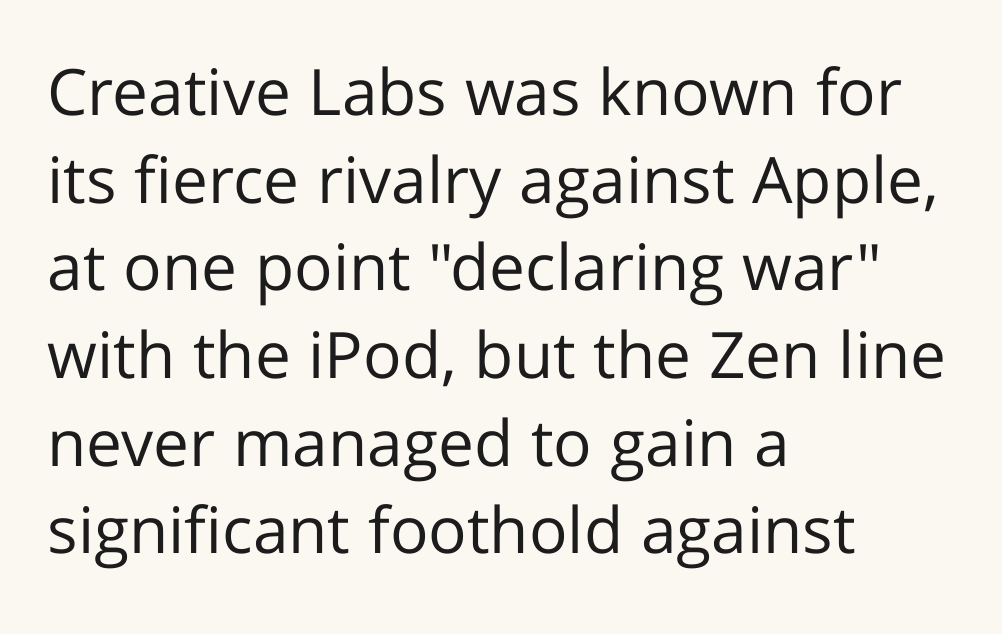
Q: Is the text bold? A: No.
Q: Is the text italic (slanted)? A: No, it is upright.
Q: Is the typeface a serif or a sans-serif typeface? A: Sans-serif.
Q: Is the text underlined? A: No.
Q: How is the paragraph aligned? A: Left-aligned.
Q: Is the spacing between letters normal or unusually wide? A: Normal.
Q: Is the spacing between lines tight, normal or loose? A: Normal.
Q: Width (condensed, normal, or wide)? A: Normal.
Q: Stroke contrast? A: Low.
Q: x-height? A: Medium.
Q: Monospaced? A: No.
